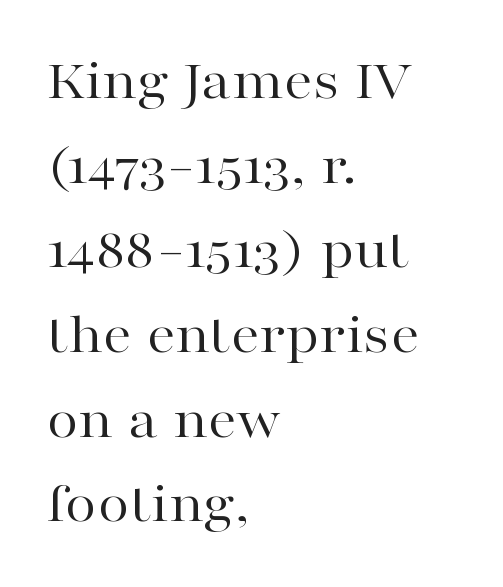
{"serif": "yes", "italic": "no", "bold": "no", "weight": "regular", "width": "wide", "stroke_contrast": "high", "x_height": "medium", "monospaced": "no", "underline": "no", "align": "left", "line_spacing": "normal", "line_spacing_ratio": 1.46, "letter_spacing": "normal", "letter_spacing_em": 0.0, "glyph_px": 58}
